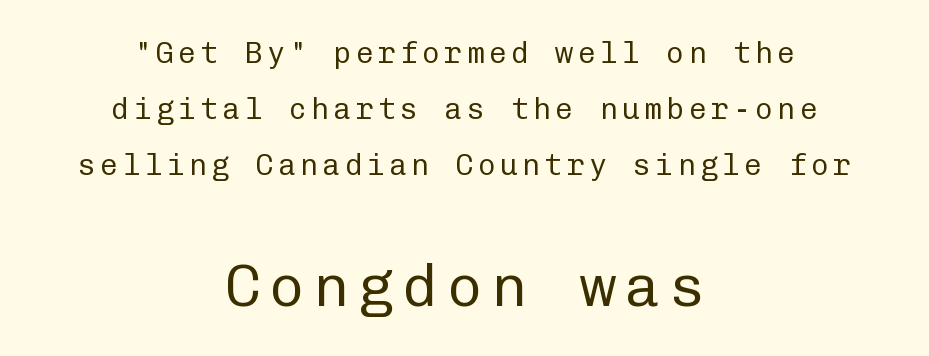
{"serif": "no", "italic": "no", "bold": "no", "weight": "regular", "width": "normal", "stroke_contrast": "low", "x_height": "medium", "monospaced": "yes", "underline": "no", "align": "center", "line_spacing_ratio": 1.86, "larger_block": "second", "size_ratio": 2.0, "glyph_px": 60}
